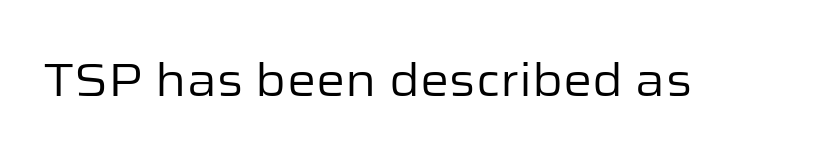
The image shows 46 px regular-weight sans-serif type, upright; set normal letter spacing, not underlined; low stroke contrast and a medium x-height.
